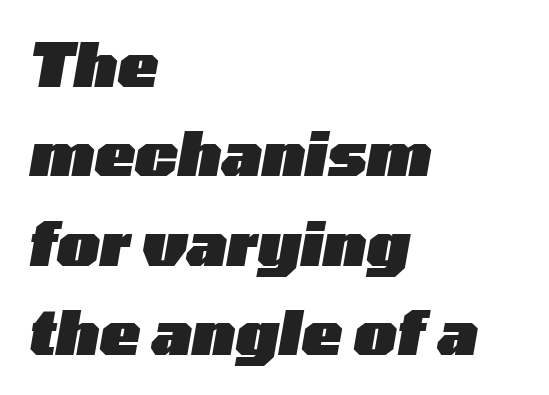
Q: Is the text bold? A: Yes.
Q: Is the text italic (slanted)? A: Yes, it leans right by about 10 degrees.
Q: Is the text underlined? A: No.
Q: How is the paragraph aligned? A: Left-aligned.
Q: Is the spacing between letters normal or unusually wide? A: Normal.
Q: Is the spacing between lines tight, normal or loose? A: Normal.
Q: Width (condensed, normal, or wide)? A: Wide.
Q: Stroke contrast? A: Low.
Q: x-height? A: Medium.
Q: Monospaced? A: No.
